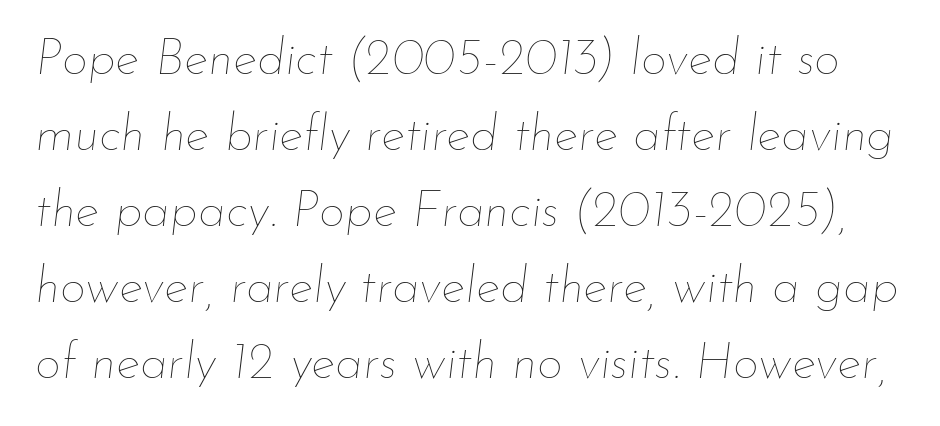
Is this a fixed-width face? No — the glyphs have proportional, varying widths. The baseline area is clear. In terms of letterspacing, this is plain default setting. The whole block is typeset with a tilt.
